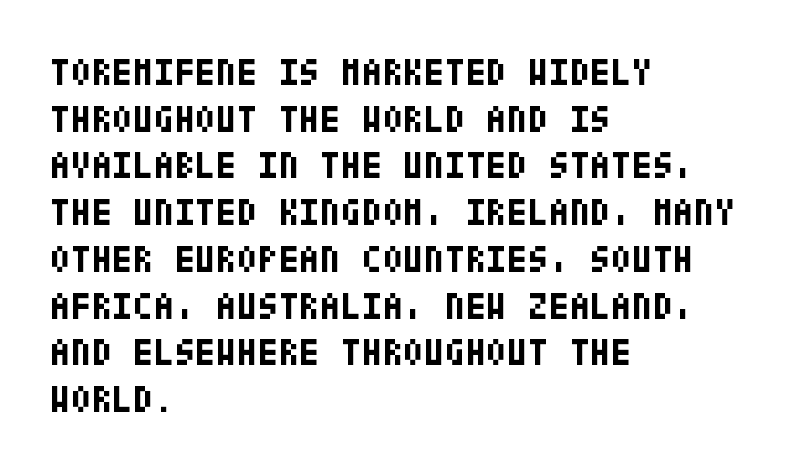
The image shows 38 px bold, condensed sans-serif type, upright; set left-aligned, line spacing 1.23x, normal letter spacing, not underlined; low stroke contrast and a large x-height.
